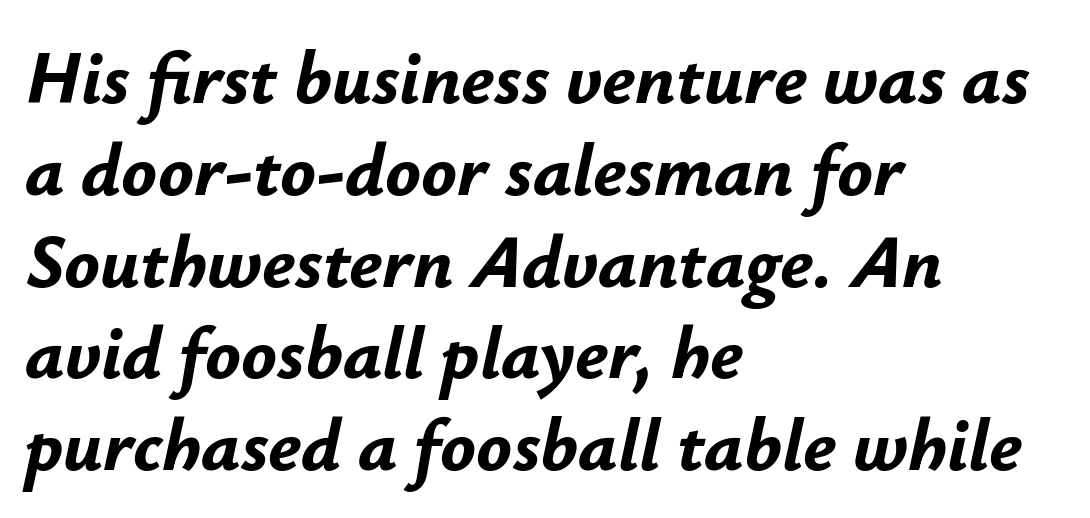
Q: Is the text bold? A: Yes.
Q: Is the text italic (slanted)? A: Yes, it leans right by about 12 degrees.
Q: Is the text underlined? A: No.
Q: How is the paragraph aligned? A: Left-aligned.
Q: Is the spacing between letters normal or unusually wide? A: Normal.
Q: Width (condensed, normal, or wide)? A: Normal.
Q: Stroke contrast? A: Low.
Q: x-height? A: Small.
Q: Monospaced? A: No.
